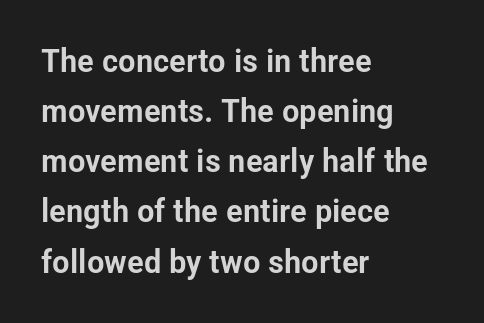
Q: Is the text italic (slanted)? A: No, it is upright.
Q: Is the typeface a serif or a sans-serif typeface? A: Sans-serif.
Q: Is the text underlined? A: No.
Q: How is the paragraph aligned? A: Left-aligned.
Q: Is the spacing between letters normal or unusually wide? A: Normal.
Q: Is the spacing between lines tight, normal or loose? A: Normal.
Q: Width (condensed, normal, or wide)? A: Condensed.
Q: Stroke contrast? A: Low.
Q: x-height? A: Medium.
Q: Monospaced? A: No.
